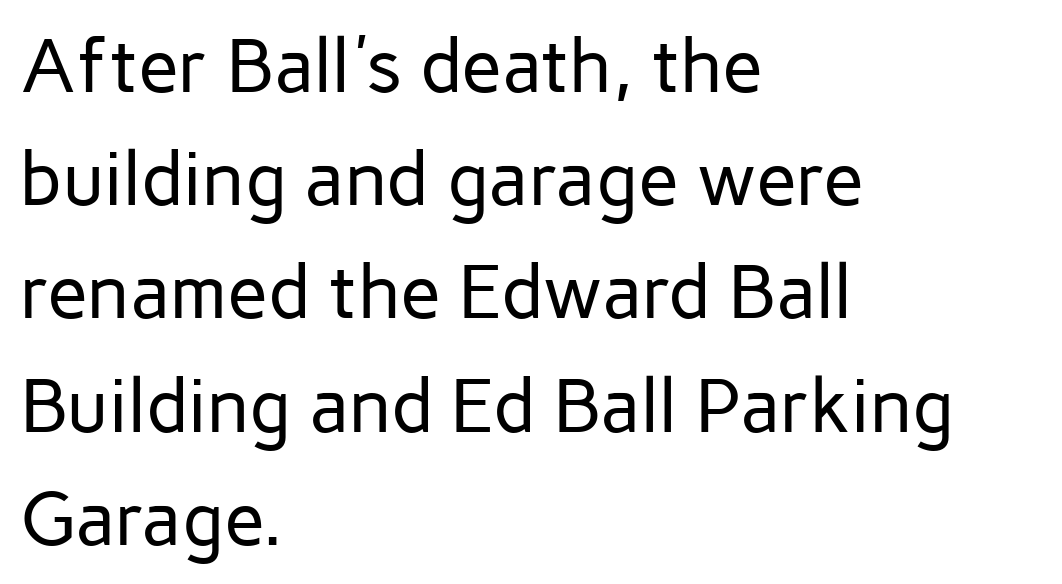
{"serif": "no", "italic": "no", "bold": "no", "weight": "regular", "width": "normal", "stroke_contrast": "low", "x_height": "medium", "monospaced": "no", "underline": "no", "align": "left", "line_spacing": "normal", "line_spacing_ratio": 1.51, "letter_spacing": "normal", "letter_spacing_em": 0.0, "glyph_px": 75}
